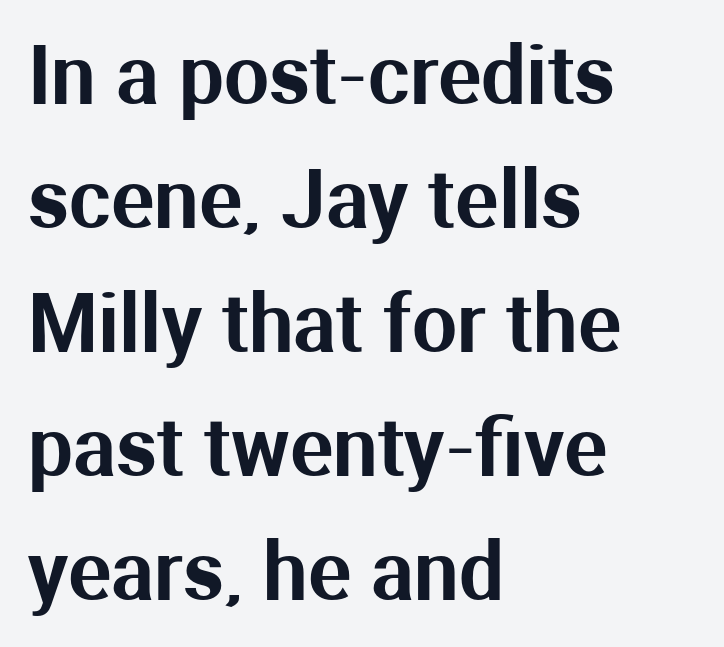
The image shows 80 px sans-serif type, upright; set left-aligned, normal line spacing (1.55x), normal letter spacing, not underlined; medium stroke contrast and a medium x-height.
